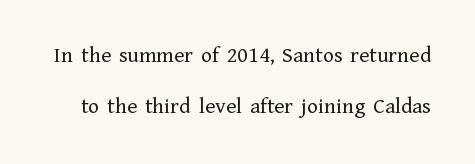
Q: Is the text bold? A: No.
Q: Is the text italic (slanted)? A: No, it is upright.
Q: Is the text underlined? A: No.
Q: Is the spacing between letters normal or unusually wide? A: Normal.
Q: Is the spacing between lines tight, normal or loose? A: Loose.
